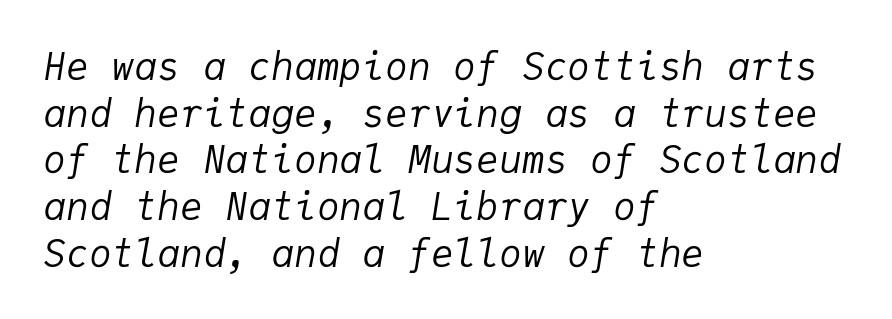
The image shows 38 px regular-weight type, italic (leaning right), monospaced; set left-aligned, line spacing 1.23x, normal letter spacing, not underlined; low stroke contrast and a medium x-height.
